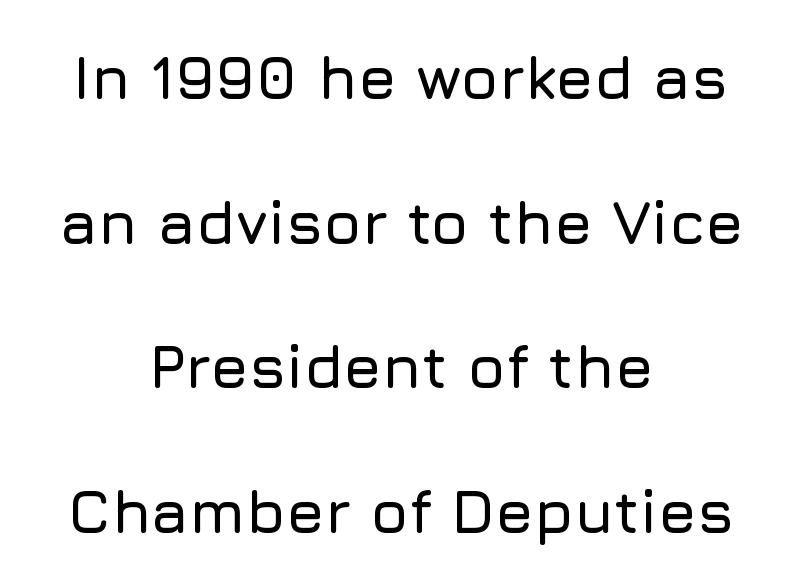
Q: Is the text italic (slanted)? A: No, it is upright.
Q: Is the typeface a serif or a sans-serif typeface? A: Sans-serif.
Q: Is the text underlined? A: No.
Q: How is the paragraph aligned? A: Centered.
Q: Is the spacing between letters normal or unusually wide? A: Normal.
Q: Is the spacing between lines tight, normal or loose? A: Loose.
Q: Width (condensed, normal, or wide)? A: Normal.
Q: Stroke contrast? A: Low.
Q: x-height? A: Medium.
Q: Monospaced? A: No.
